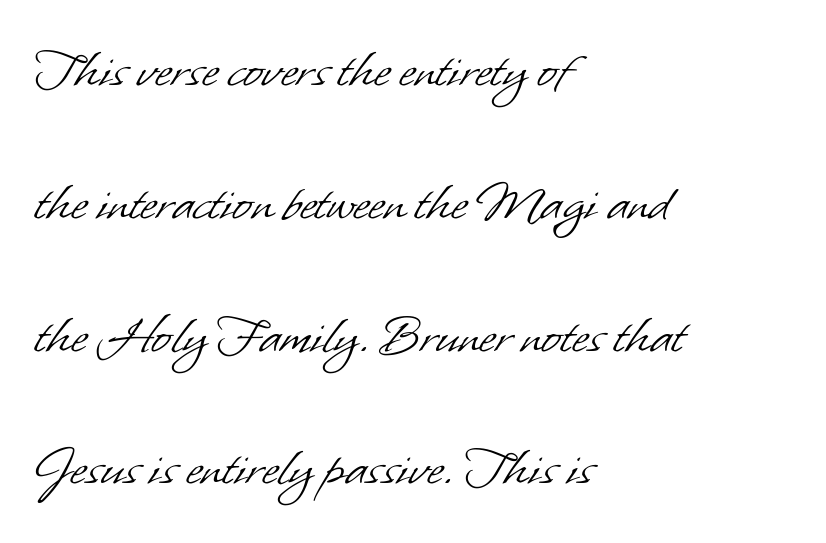
{"serif": "no", "bold": "no", "weight": "light", "width": "normal", "stroke_contrast": "low", "x_height": "small", "monospaced": "no", "underline": "no", "align": "left", "line_spacing": "loose", "line_spacing_ratio": 2.29, "letter_spacing": "normal", "letter_spacing_em": 0.0, "glyph_px": 58}
